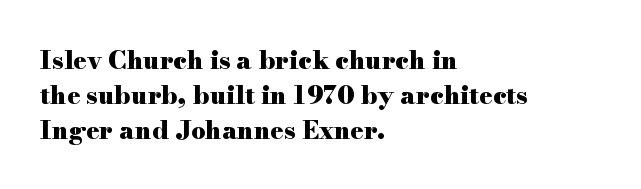
Nope, not italic — everything's standing straight. Regular leading. Teacher's note: observe the even left margin — that is flush-left alignment. The space beneath each line is pristine and unruled. Glyph-to-glyph distance matches everyday printed text.
